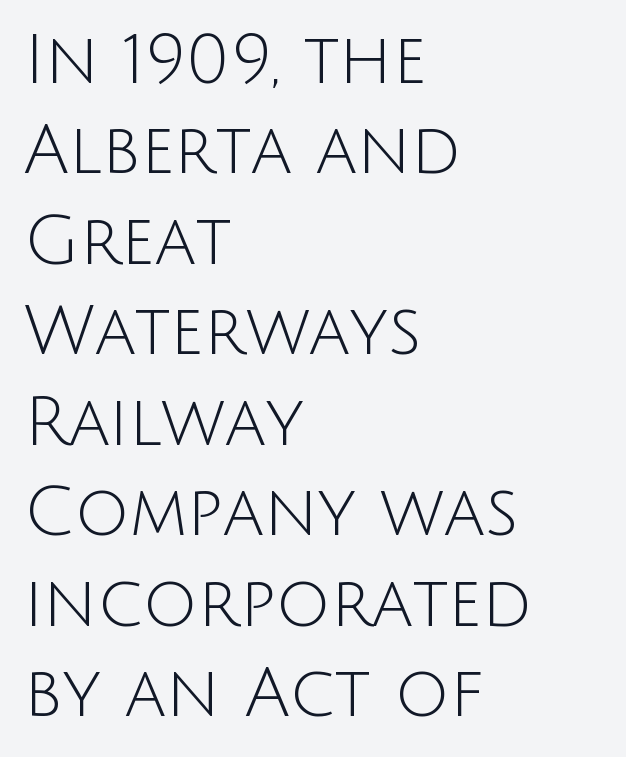
{"serif": "no", "italic": "no", "bold": "no", "weight": "light", "width": "normal", "stroke_contrast": "low", "x_height": "large", "monospaced": "no", "underline": "no", "align": "left", "line_spacing": "normal", "line_spacing_ratio": 1.33, "letter_spacing": "normal", "letter_spacing_em": 0.0, "glyph_px": 68}
